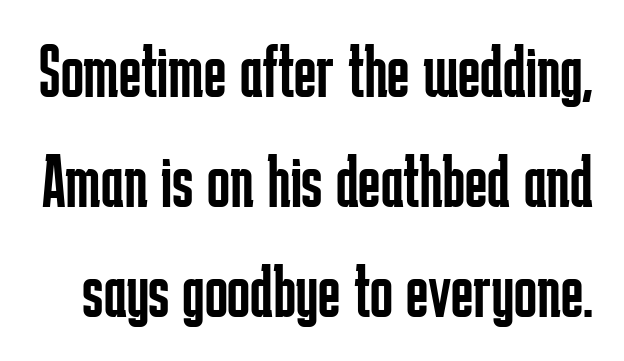
The image shows 76 px regular-weight, condensed sans-serif type, upright; set normal line spacing (1.45x), normal letter spacing, not underlined; low stroke contrast and a medium x-height.
